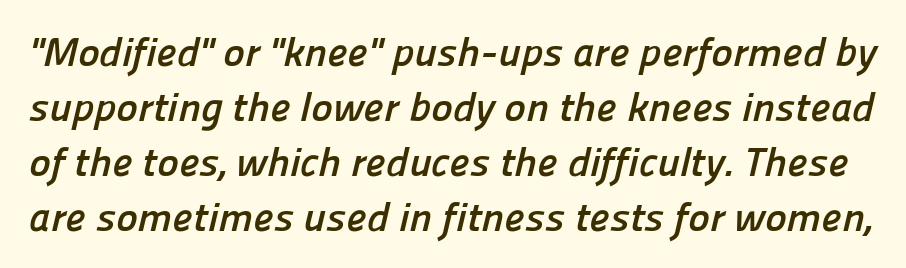
Q: Is the text bold? A: Yes.
Q: Is the typeface a serif or a sans-serif typeface? A: Sans-serif.
Q: Is the text underlined? A: No.
Q: Is the spacing between letters normal or unusually wide? A: Normal.
Q: Is the spacing between lines tight, normal or loose? A: Normal.
Q: Width (condensed, normal, or wide)? A: Normal.
Q: Stroke contrast? A: Low.
Q: x-height? A: Medium.
Q: Monospaced? A: No.
